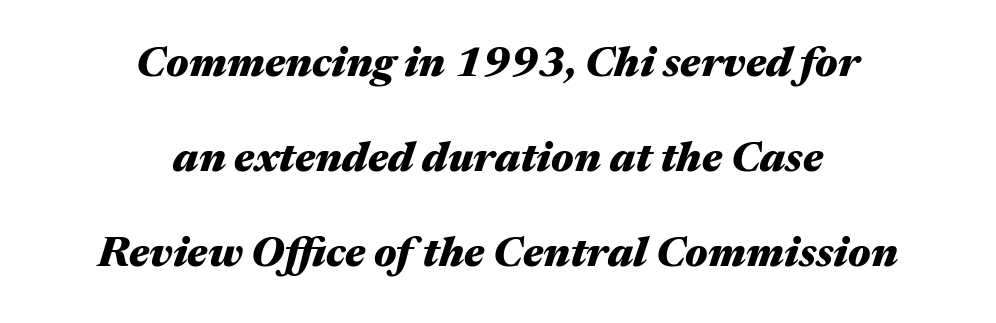
Interline gaps are noticeably wide in this sample. These lines carry a lot of weight — the face is fully bold. This sample uses an oblique cut, with every glyph tilted off the vertical. Character widths vary here, with narrow letters taking less room than wide ones. This rendering uses center alignment, leaving both contours irregular but symmetric.
